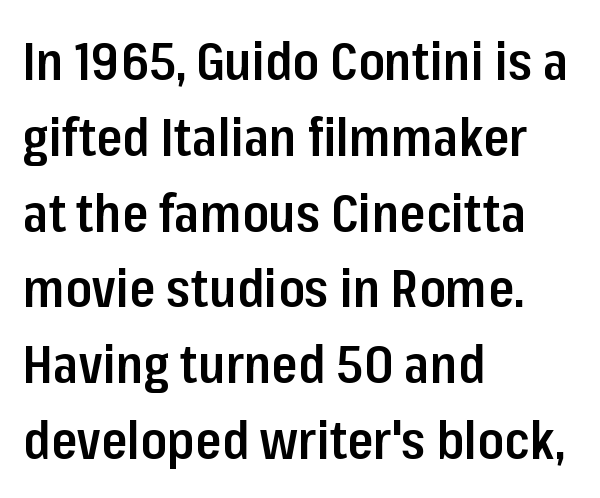
Q: Is the text bold? A: Semi-bold.
Q: Is the text italic (slanted)? A: No, it is upright.
Q: Is the typeface a serif or a sans-serif typeface? A: Sans-serif.
Q: Is the text underlined? A: No.
Q: How is the paragraph aligned? A: Left-aligned.
Q: Is the spacing between letters normal or unusually wide? A: Normal.
Q: Is the spacing between lines tight, normal or loose? A: Normal.
Q: Width (condensed, normal, or wide)? A: Condensed.
Q: Stroke contrast? A: Low.
Q: x-height? A: Medium.
Q: Monospaced? A: No.
